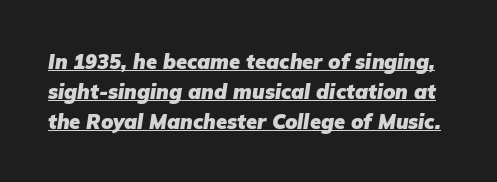
The axis of the letterforms is tilted away from vertical. The leading is moderate, giving the passage an even texture. Chunky letters — that's bold for sure. The typesetter has applied underlining to the passage shown.
